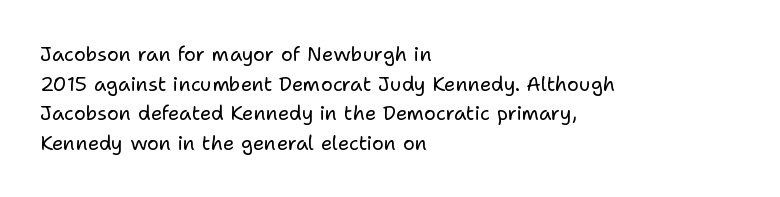
Compared with a typical body face, this is equally light or lighter still. The line texture is even and compact thanks to regular tracking. The space directly below the letters is spotless. Nope, not italic — everything's standing straight.
